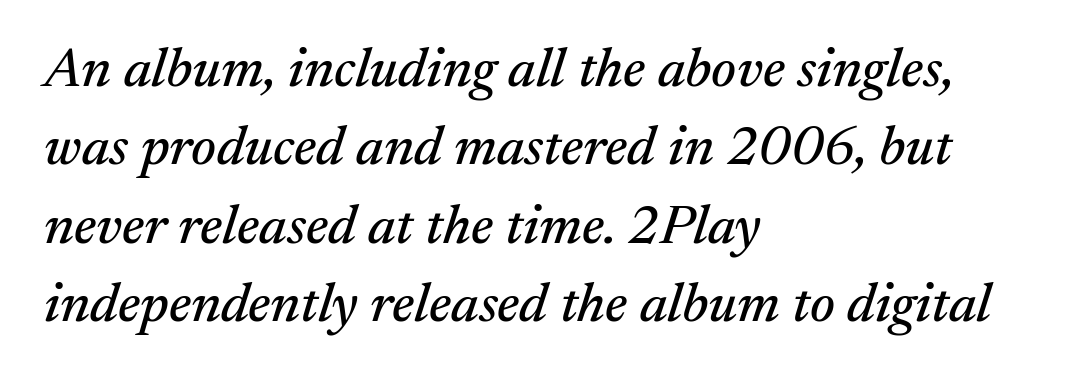
Q: Is the text italic (slanted)? A: Yes, it leans right by about 17 degrees.
Q: Is the typeface a serif or a sans-serif typeface? A: Serif.
Q: Is the text underlined? A: No.
Q: How is the paragraph aligned? A: Left-aligned.
Q: Is the spacing between letters normal or unusually wide? A: Normal.
Q: Is the spacing between lines tight, normal or loose? A: Normal.
Q: Width (condensed, normal, or wide)? A: Normal.
Q: Stroke contrast? A: Medium.
Q: x-height? A: Medium.
Q: Monospaced? A: No.
